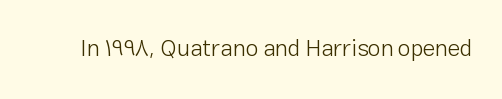
The type is set solid horizontally, with unmodified tracking. Words float on clear page, feet unadorned. A quiet, ordinary-to-light weight characterises the typeface. The type sits square on the baseline with zero lean.
